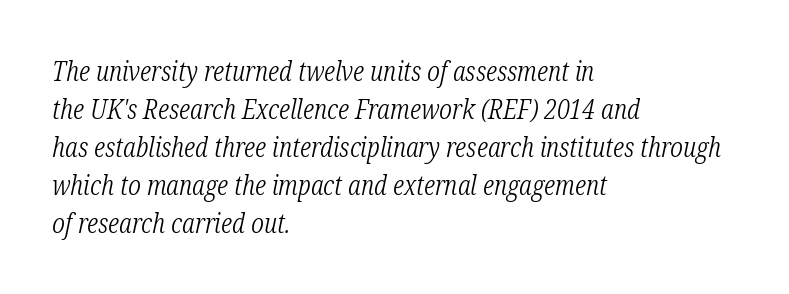
What stands out about the letter spacing? Nothing — it is the standard amount. The ragged edge is on the right, which tells us the setting is flush left. Summary of vertical rhythm: regular, with standard interline spacing. The strokes carry an ordinary text weight at most.
